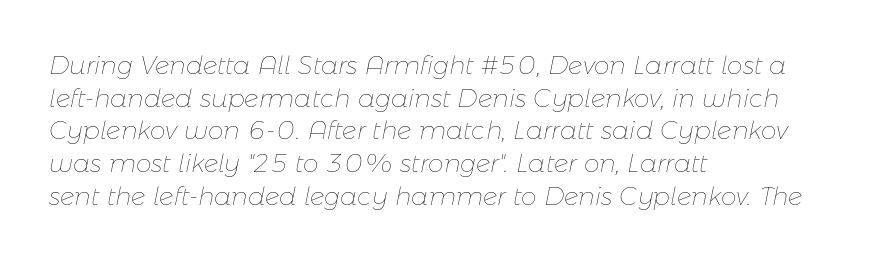
Q: Is the text bold? A: No.
Q: Is the text italic (slanted)? A: Yes, it leans right by about 11 degrees.
Q: Is the text underlined? A: No.
Q: How is the paragraph aligned? A: Left-aligned.
Q: Is the spacing between letters normal or unusually wide? A: Normal.
Q: Is the spacing between lines tight, normal or loose? A: Normal.
